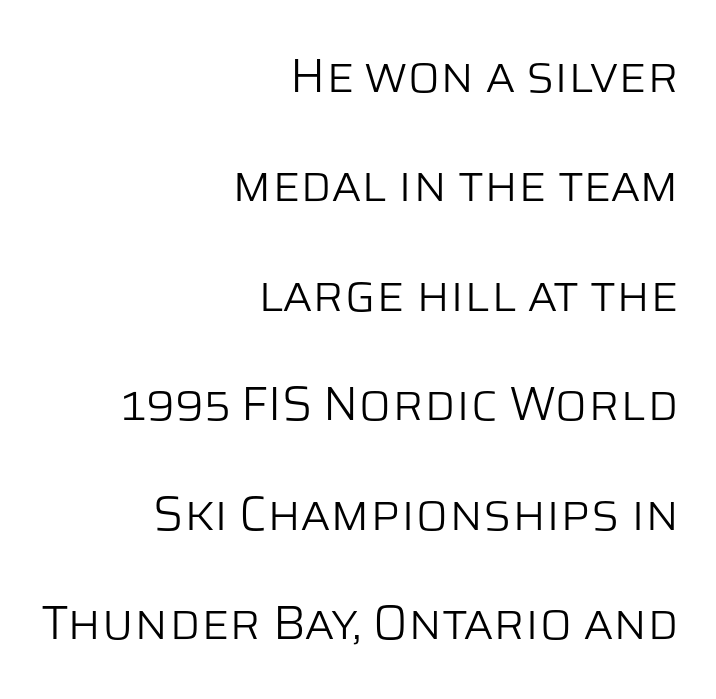
{"serif": "no", "italic": "no", "bold": "no", "weight": "light", "width": "normal", "stroke_contrast": "low", "x_height": "large", "monospaced": "no", "underline": "no", "align": "right", "line_spacing": "loose", "line_spacing_ratio": 2.28, "letter_spacing": "normal", "letter_spacing_em": 0.0, "glyph_px": 48}
